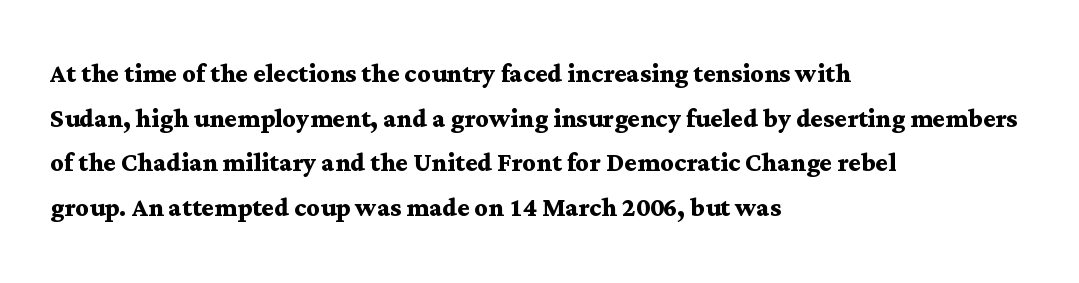
{"serif": "yes", "italic": "no", "bold": "yes", "weight": "semibold", "width": "wide", "stroke_contrast": "medium", "x_height": "medium", "monospaced": "no", "underline": "no", "align": "left", "line_spacing": "normal", "line_spacing_ratio": 1.35, "letter_spacing": "normal", "letter_spacing_em": 0.0, "glyph_px": 33}
